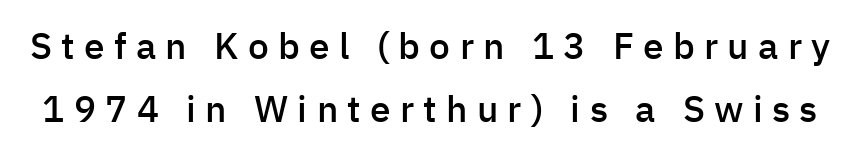
Q: Is the text bold? A: Semi-bold.
Q: Is the text italic (slanted)? A: No, it is upright.
Q: Is the typeface a serif or a sans-serif typeface? A: Sans-serif.
Q: Is the text underlined? A: No.
Q: Is the spacing between letters normal or unusually wide? A: Unusually wide.
Q: Is the spacing between lines tight, normal or loose? A: Normal.
Q: Width (condensed, normal, or wide)? A: Normal.
Q: Stroke contrast? A: Low.
Q: x-height? A: Medium.
Q: Monospaced? A: No.
